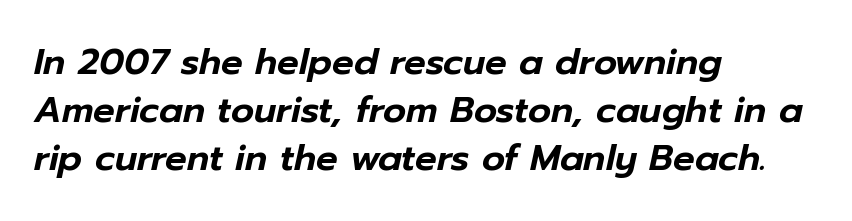
Nobody drew a line under any word here. The rendering keeps characters at their native spacing. Character widths vary here, with narrow letters taking less room than wide ones. Caption: multi-line text, flush left, ragged right.
